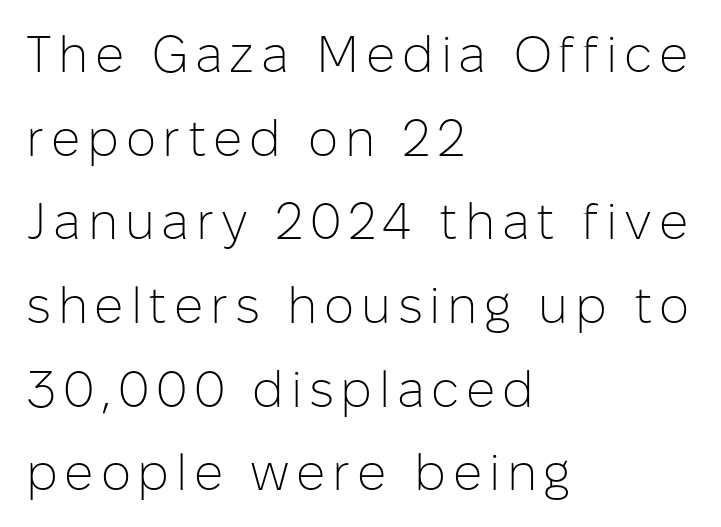
{"serif": "no", "italic": "no", "bold": "no", "weight": "light", "width": "normal", "stroke_contrast": "low", "x_height": "medium", "monospaced": "no", "underline": "no", "align": "left", "line_spacing": "normal", "line_spacing_ratio": 1.64, "glyph_px": 51}
